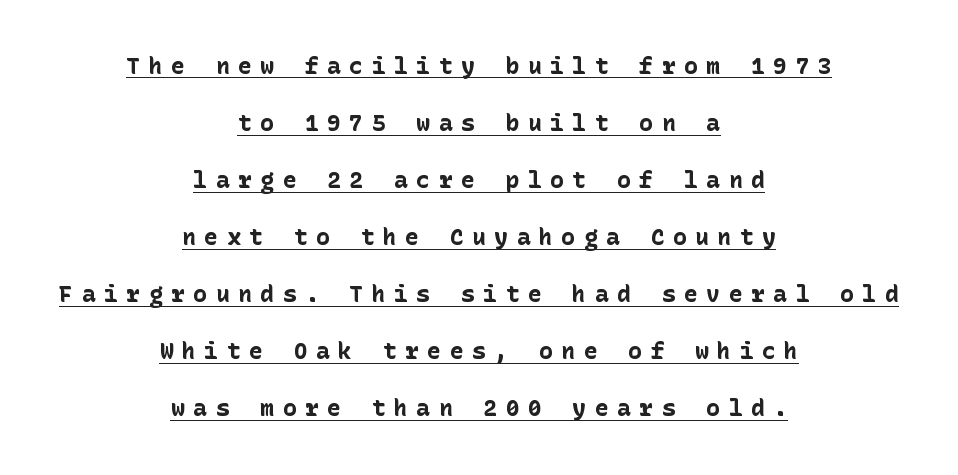
Q: Is the text bold? A: Yes.
Q: Is the text italic (slanted)? A: No, it is upright.
Q: Is the text underlined? A: Yes.
Q: How is the paragraph aligned? A: Centered.
Q: Is the spacing between letters normal or unusually wide? A: Unusually wide.
Q: Is the spacing between lines tight, normal or loose? A: Loose.
